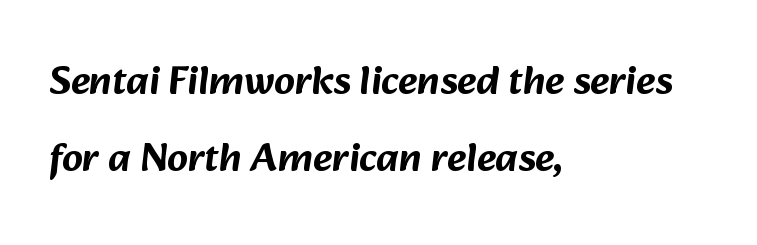
The typeface chosen for these lines omits serifs. The letters advance in unequal steps, a hallmark of proportional type. The gap between lines stays unmarked. Between one letter and the next there's only the usual sliver of space. The lines are quadded left.
